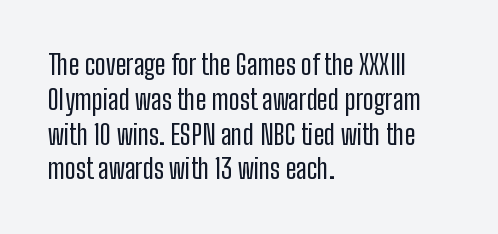
The image shows 27 px text type, upright; set left-aligned, normal line spacing (1.29x), normal letter spacing, not underlined.
